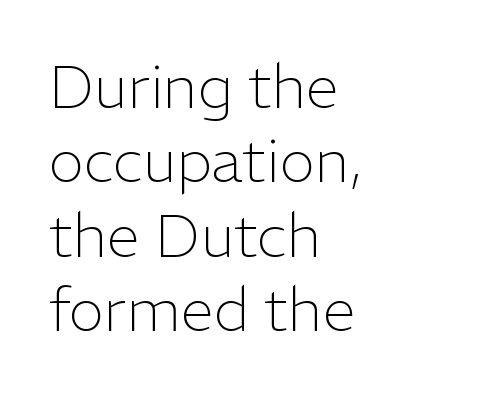
Q: Is the text bold? A: No.
Q: Is the text italic (slanted)? A: No, it is upright.
Q: Is the typeface a serif or a sans-serif typeface? A: Sans-serif.
Q: Is the text underlined? A: No.
Q: How is the paragraph aligned? A: Left-aligned.
Q: Is the spacing between letters normal or unusually wide? A: Normal.
Q: Width (condensed, normal, or wide)? A: Normal.
Q: Stroke contrast? A: Low.
Q: x-height? A: Medium.
Q: Monospaced? A: No.
